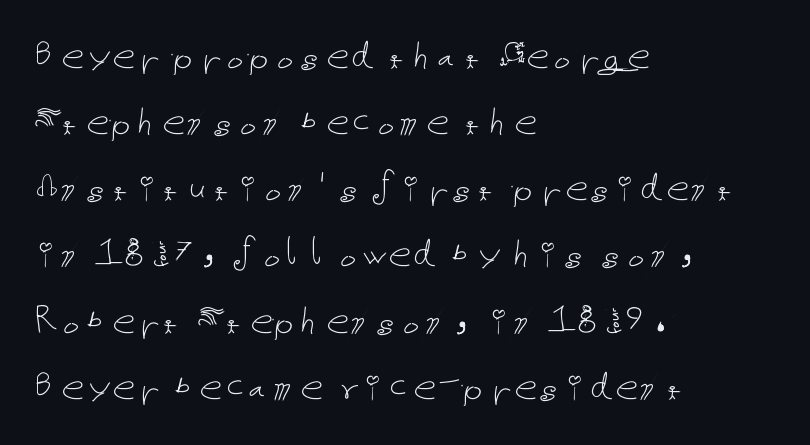
Q: Is the text bold? A: No.
Q: Is the text italic (slanted)? A: No, it is upright.
Q: Is the text underlined? A: No.
Q: How is the paragraph aligned? A: Left-aligned.
Q: Is the spacing between letters normal or unusually wide? A: Normal.
Q: Is the spacing between lines tight, normal or loose? A: Normal.
Q: Width (condensed, normal, or wide)? A: Normal.
Q: Stroke contrast? A: Low.
Q: x-height? A: Medium.
